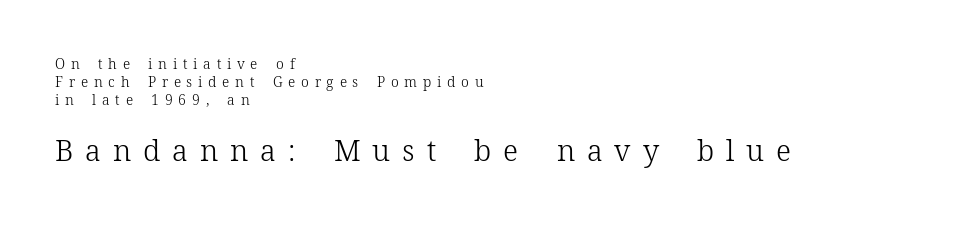
Top chunk: small. Bottom chunk: large. Varying glyph widths throughout — classic text-font behaviour. The letterforms sit at book weight or below. Reading down the block, your eye returns to a fixed left position each line. The vertical gap from one line to the next is medium.
